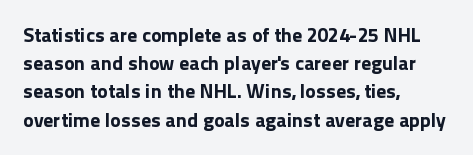
{"italic": "no", "bold": "yes", "underline": "no", "align": "left", "line_spacing": "normal", "line_spacing_ratio": 1.41, "letter_spacing": "normal", "letter_spacing_em": 0.0, "glyph_px": 20}
